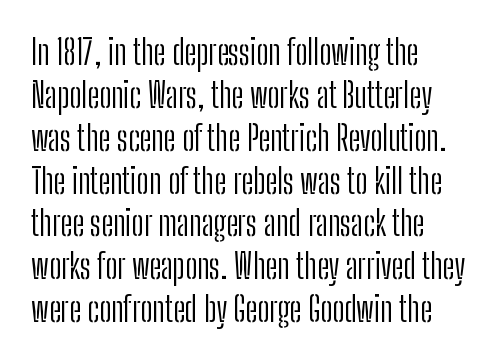
Letters rest on an invisible, unmarked baseline. The compositor pushed each line to the left boundary. Regarding serifs, this sample does without them. Each letter keeps its own natural width here, so spacing adapts to shape. Summary of vertical rhythm: regular, with standard interline spacing.
